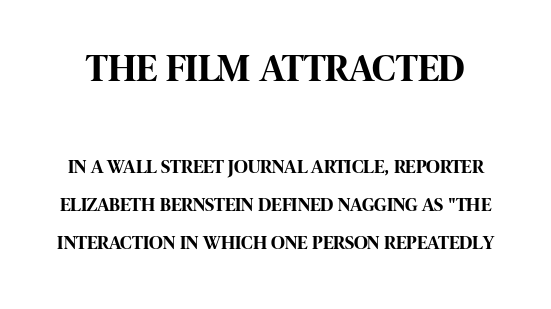
The initial chunk of copy outweighs the following chunk in type size. A clean baseline with only descenders dipping below it. This rendering employs a face without finishing strokes, i.e., a sans-serif. Weight check: bold — yes, fully. A great deal of white space separates one row of letters from the next. Characters remain perfectly vertical along every line.
